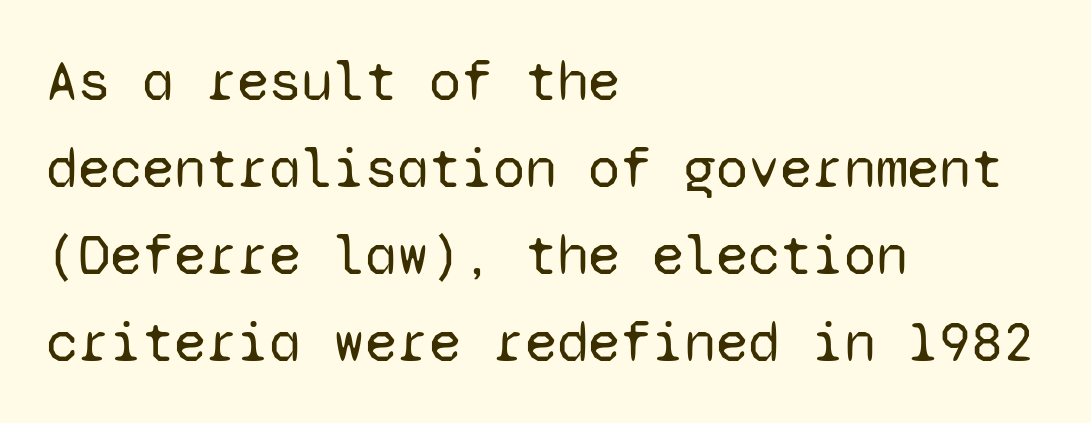
Q: Is the text bold? A: No.
Q: Is the text italic (slanted)? A: No, it is upright.
Q: Is the typeface a serif or a sans-serif typeface? A: Sans-serif.
Q: Is the text underlined? A: No.
Q: How is the paragraph aligned? A: Left-aligned.
Q: Is the spacing between letters normal or unusually wide? A: Normal.
Q: Is the spacing between lines tight, normal or loose? A: Normal.
Q: Width (condensed, normal, or wide)? A: Normal.
Q: Stroke contrast? A: Low.
Q: x-height? A: Medium.
Q: Monospaced? A: Yes.
